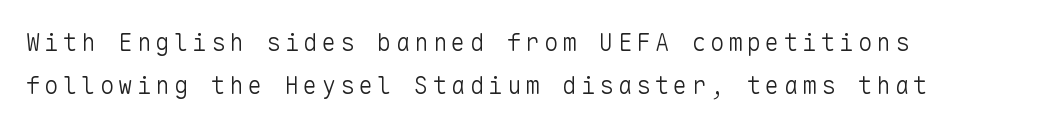
Q: Is the text bold? A: No.
Q: Is the text italic (slanted)? A: No, it is upright.
Q: Is the text underlined? A: No.
Q: How is the paragraph aligned? A: Left-aligned.
